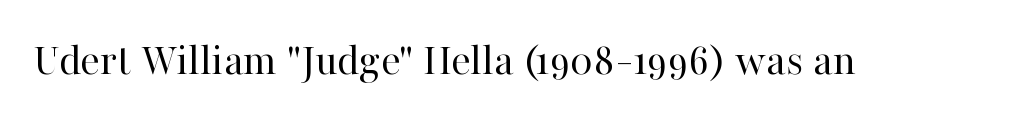
Q: Is the text bold? A: No.
Q: Is the text italic (slanted)? A: No, it is upright.
Q: Is the typeface a serif or a sans-serif typeface? A: Serif.
Q: Is the text underlined? A: No.
Q: Is the spacing between letters normal or unusually wide? A: Normal.
Q: Width (condensed, normal, or wide)? A: Normal.
Q: Stroke contrast? A: High.
Q: x-height? A: Medium.
Q: Monospaced? A: No.
